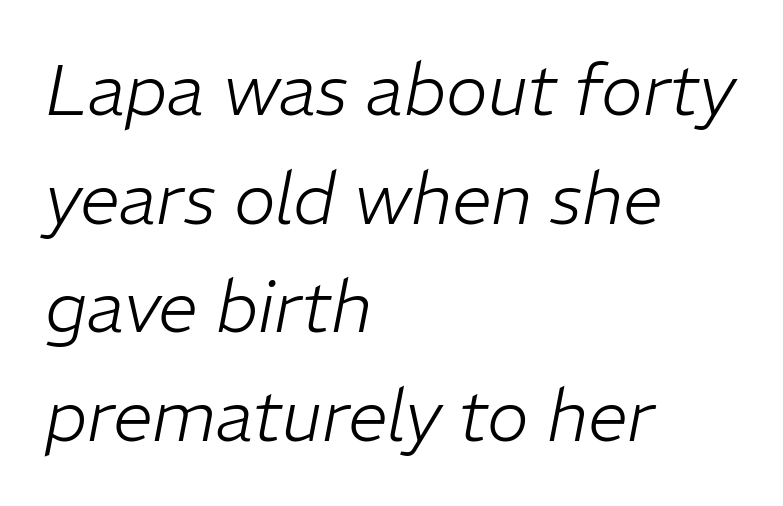
How would I describe the line gaps? Plain and ordinary. Is the type slanted? Yes — the strokes lean at a clear angle. These lines are set flush left with a ragged right edge. The font is comparable to plain body text, perhaps lighter.
